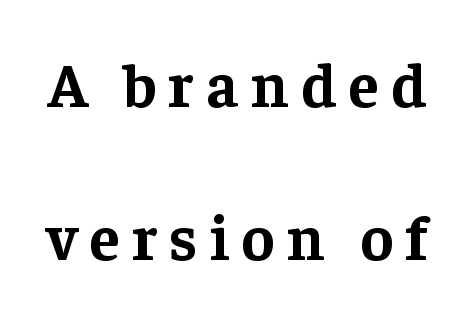
Q: Is the text bold? A: Yes.
Q: Is the text italic (slanted)? A: No, it is upright.
Q: Is the typeface a serif or a sans-serif typeface? A: Serif.
Q: Is the text underlined? A: No.
Q: Is the spacing between lines tight, normal or loose? A: Loose.
Q: Width (condensed, normal, or wide)? A: Normal.
Q: Stroke contrast? A: Low.
Q: x-height? A: Medium.
Q: Monospaced? A: No.
